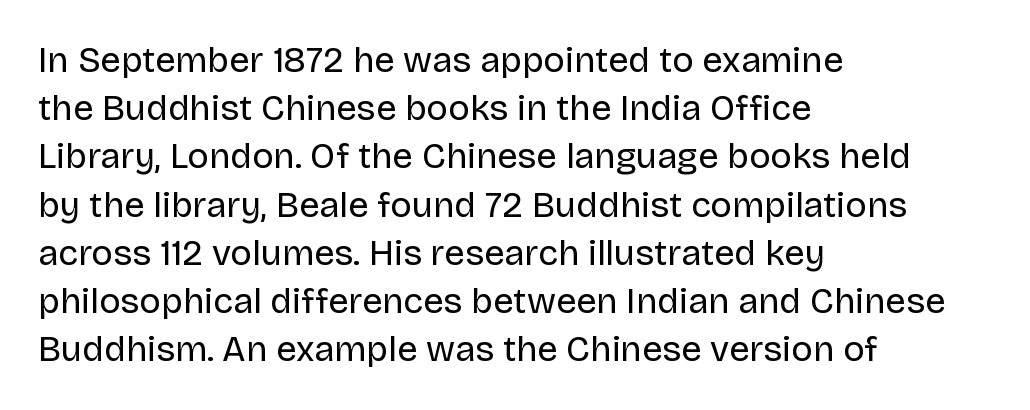
The face looks like a standard text weight, possibly lighter. Each row of text sits above clean, open space. The passage shown is typed in a proportional face where columns would drift. No italicization has been applied; the sample stays upright. Font category for this specimen: sans-serif. Between one letter and the next there's only the usual sliver of space.
